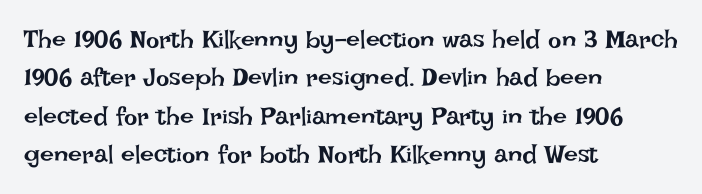
The image shows 25 px text type, upright; set left-aligned, normal line spacing (1.54x), normal letter spacing, not underlined.
